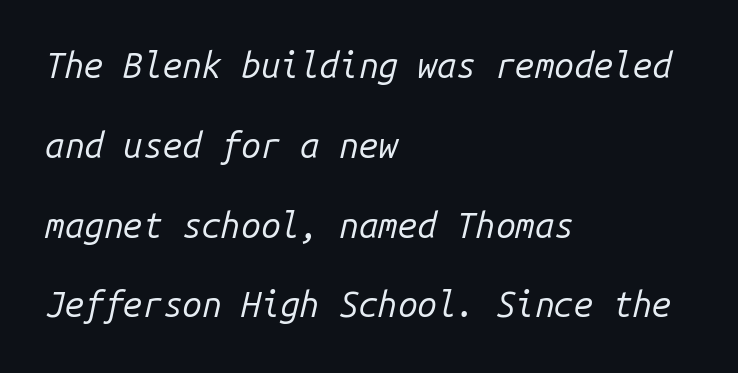
The image shows 35 px regular-weight type, italic (leaning right), monospaced; set left-aligned, loose line spacing (2.28x), normal letter spacing, not underlined; low stroke contrast and a medium x-height.
